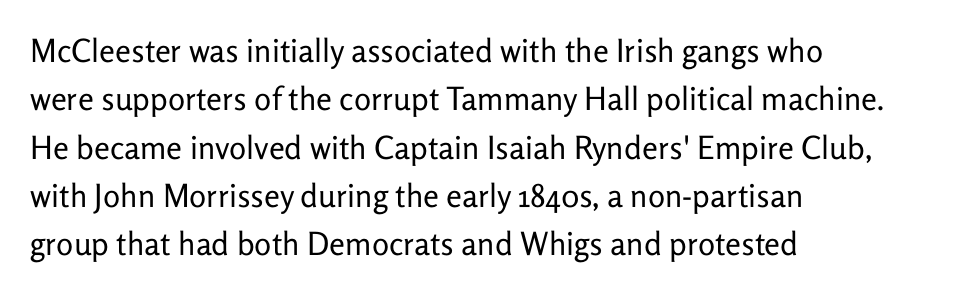
Q: Is the text bold? A: No.
Q: Is the text italic (slanted)? A: No, it is upright.
Q: Is the typeface a serif or a sans-serif typeface? A: Sans-serif.
Q: Is the text underlined? A: No.
Q: How is the paragraph aligned? A: Left-aligned.
Q: Is the spacing between letters normal or unusually wide? A: Normal.
Q: Is the spacing between lines tight, normal or loose? A: Normal.
Q: Width (condensed, normal, or wide)? A: Normal.
Q: Stroke contrast? A: Low.
Q: x-height? A: Medium.
Q: Monospaced? A: No.
